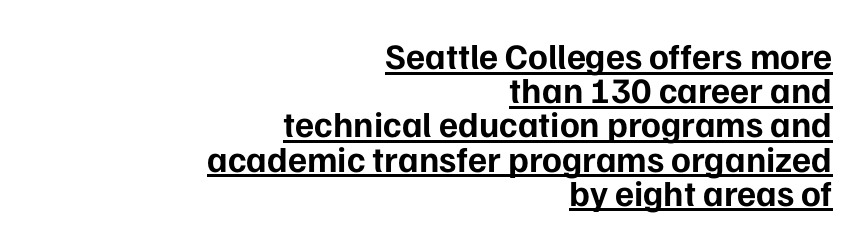
Look at the bottom of the vertical strokes: they stop flat, with no serifs. Short note: letters normally spaced. I'd describe the lettering as bold — thick and assertive. The passage shown stacks its lines with hardly any gap. The rendered words wear a rule along their underside.
